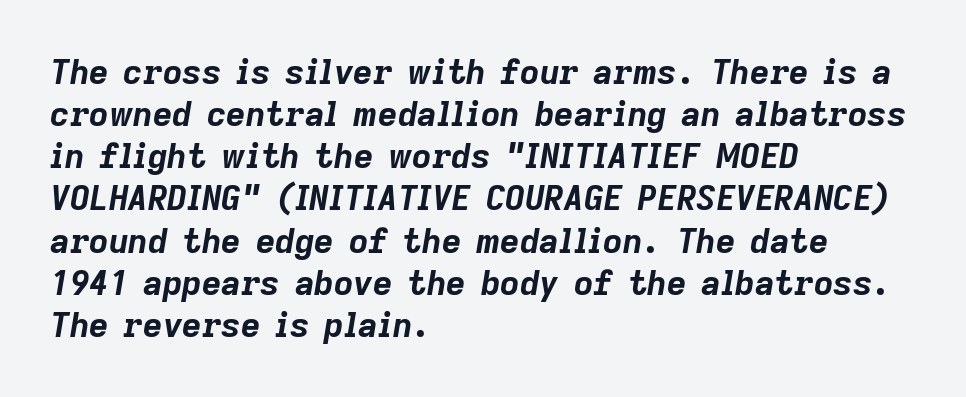
A typesetter would call this proportional, since set widths differ per character. A classic flush-left, rag-right setting is used for this passage. Lines of text with bare space underneath. Does the weight exceed regular? Yes, all the way to bold. Italic: yes, the glyphs are oblique.
